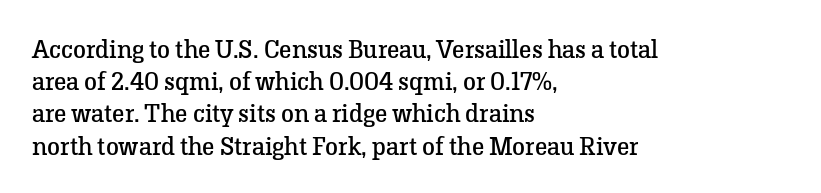
{"italic": "no", "bold": "no", "underline": "no", "align": "left", "line_spacing_ratio": 1.24, "letter_spacing": "normal", "letter_spacing_em": 0.0, "glyph_px": 26}
